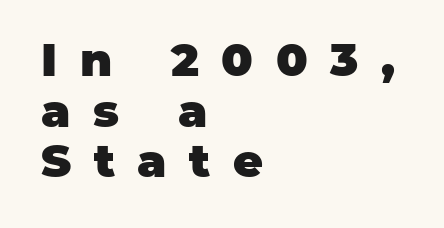
Q: Is the text bold? A: Yes.
Q: Is the text italic (slanted)? A: No, it is upright.
Q: Is the typeface a serif or a sans-serif typeface? A: Sans-serif.
Q: Is the text underlined? A: No.
Q: How is the paragraph aligned? A: Left-aligned.
Q: Is the spacing between letters normal or unusually wide? A: Unusually wide.
Q: Is the spacing between lines tight, normal or loose? A: Tight.
Q: Width (condensed, normal, or wide)? A: Normal.
Q: Stroke contrast? A: Low.
Q: x-height? A: Large.
Q: Monospaced? A: No.
